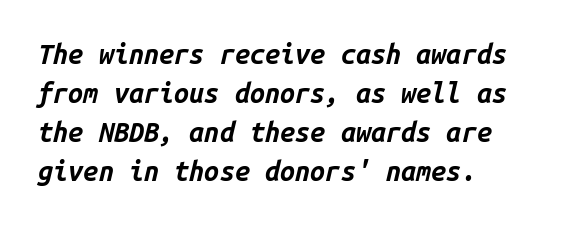
Designer's note — italics engaged. A student would call this left alignment; a typographer would say flush left, rag right. Regarding leading, the lines here are spaced in the standard way. Clear beneath every line of the passage.
